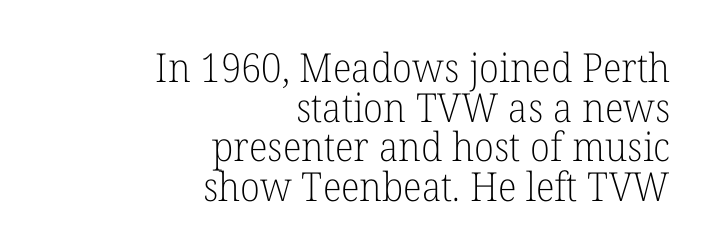
{"serif": "yes", "italic": "no", "bold": "no", "weight": "light", "width": "normal", "stroke_contrast": "low", "x_height": "medium", "monospaced": "no", "underline": "no", "align": "right", "line_spacing": "tight", "line_spacing_ratio": 0.99, "letter_spacing": "normal", "letter_spacing_em": 0.0, "glyph_px": 40}
